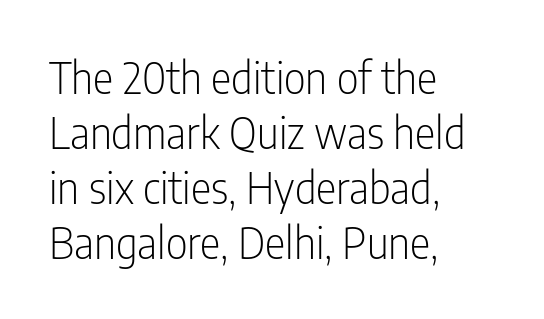
How are the letters spaced? Ordinarily, with no added tracking. Is there much room between lines? A standard amount, neither cramped nor airy. Glance below the letters and you will spot only blank space. The letters stand straight up with perfectly vertical stems.
